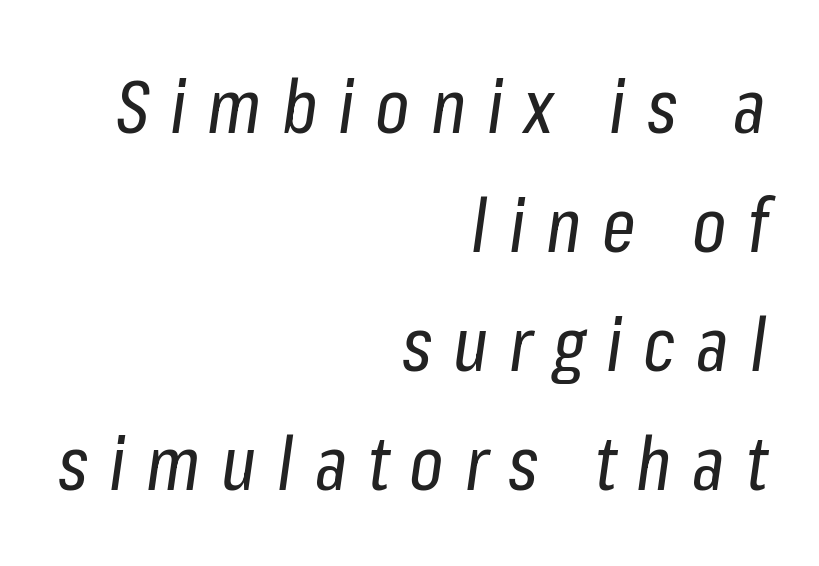
{"italic": "yes", "lean": "right", "slant_degrees": 8, "bold": "no", "weight": "regular", "width": "condensed", "stroke_contrast": "low", "x_height": "medium", "monospaced": "no", "underline": "no", "align": "right", "line_spacing": "normal", "line_spacing_ratio": 1.61, "letter_spacing": "wide", "letter_spacing_em": 0.28, "glyph_px": 74}
